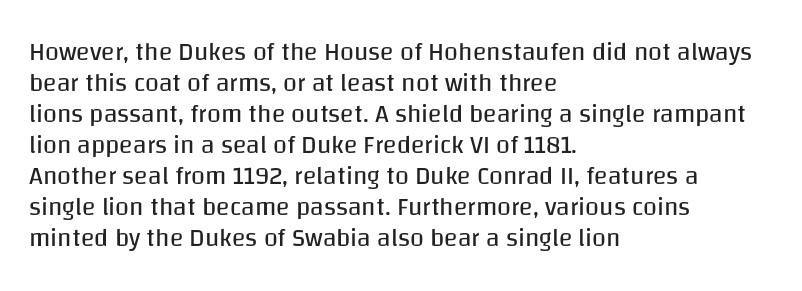
The image shows 25 px text type, upright; set left-aligned, line spacing 1.24x, normal letter spacing, not underlined.
